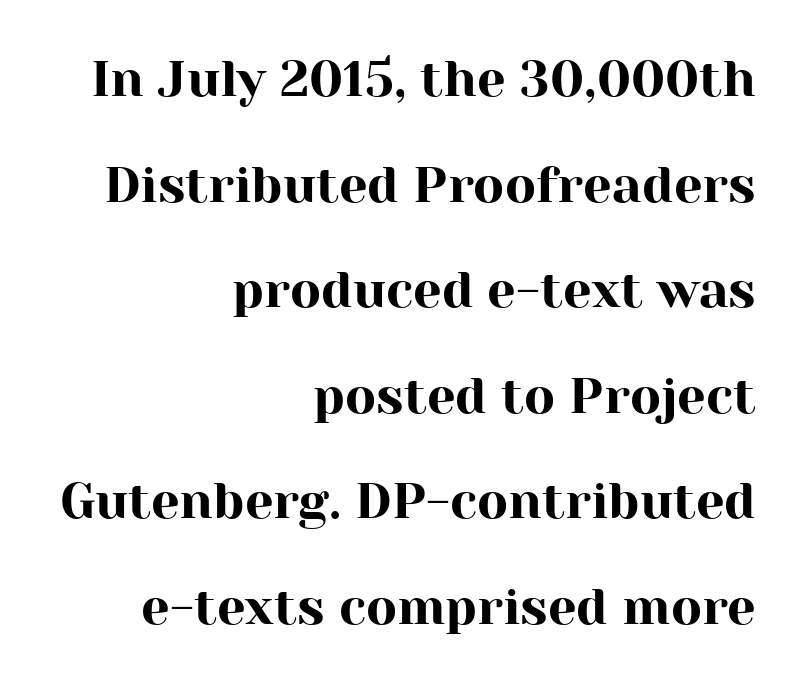
{"serif": "yes", "italic": "no", "width": "normal", "stroke_contrast": "high", "x_height": "medium", "monospaced": "no", "underline": "no", "align": "right", "line_spacing": "loose", "line_spacing_ratio": 2.07, "letter_spacing": "normal", "letter_spacing_em": 0.0, "glyph_px": 51}
